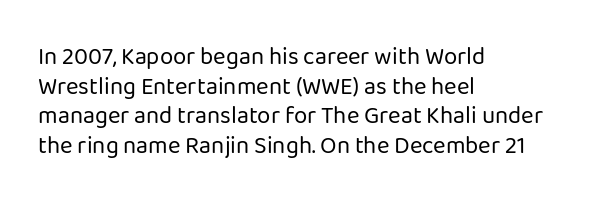
{"italic": "no", "bold": "no", "underline": "no", "align": "left", "line_spacing_ratio": 1.23, "letter_spacing": "normal", "letter_spacing_em": 0.0, "glyph_px": 24}
